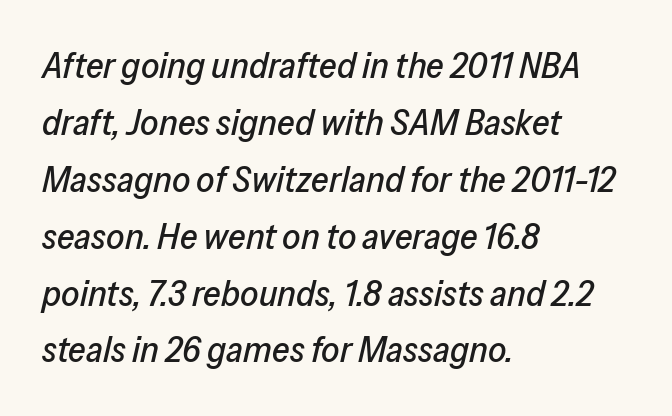
Q: Is the text italic (slanted)? A: Yes, it leans right by about 13 degrees.
Q: Is the text underlined? A: No.
Q: How is the paragraph aligned? A: Left-aligned.
Q: Is the spacing between letters normal or unusually wide? A: Normal.
Q: Is the spacing between lines tight, normal or loose? A: Normal.
Q: Width (condensed, normal, or wide)? A: Normal.
Q: Stroke contrast? A: Low.
Q: x-height? A: Medium.
Q: Monospaced? A: No.
